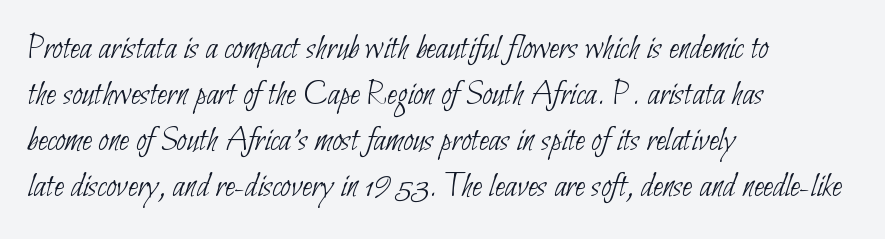
The image shows 36 px thin, condensed sans-serif type; set left-aligned, normal line spacing (1.28x), normal letter spacing, not underlined; low stroke contrast and a small x-height.
